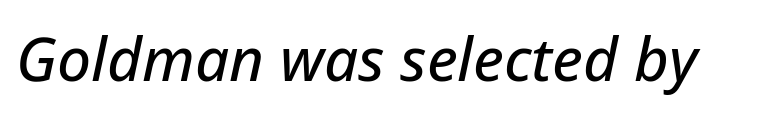
Notice how the stems are inclined rather than vertical — that's the hallmark of italics. Quick note: underline off. Compared with typical body copy, the letter spacing here is the same. Do the characters align in a grid? No, the font is proportional.
